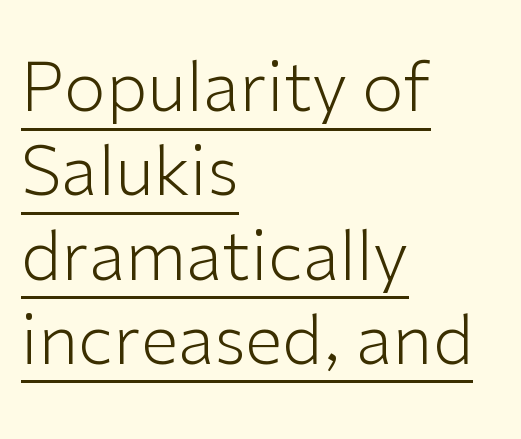
{"serif": "no", "italic": "no", "bold": "no", "weight": "light", "width": "normal", "stroke_contrast": "low", "x_height": "medium", "monospaced": "no", "underline": "yes", "align": "left", "line_spacing_ratio": 1.24, "letter_spacing": "normal", "letter_spacing_em": 0.0, "glyph_px": 68}
